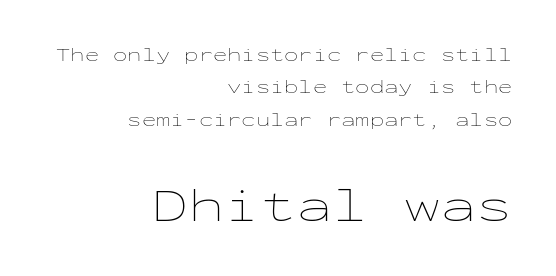
{"italic": "no", "bold": "no", "weight": "thin", "width": "wide", "stroke_contrast": "low", "x_height": "medium", "monospaced": "yes", "underline": "no", "align": "right", "line_spacing": "normal", "line_spacing_ratio": 1.7, "letter_spacing": "normal", "letter_spacing_em": 0.0, "larger_block": "second", "size_ratio": 2.53, "glyph_px": 48}
